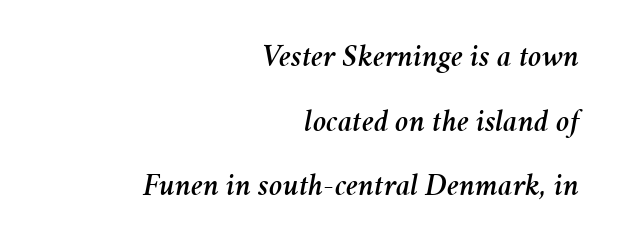
Is there much room between lines? Yes — plenty of vertical air separates them. Notice how the stems are inclined rather than vertical — that's the hallmark of italics. One-word summary of the alignment: right. Spacing between characters is what you'd get straight out of the box. You could not count columns in this text — the font is proportionally spaced. A clean baseline with only descenders dipping below it.
